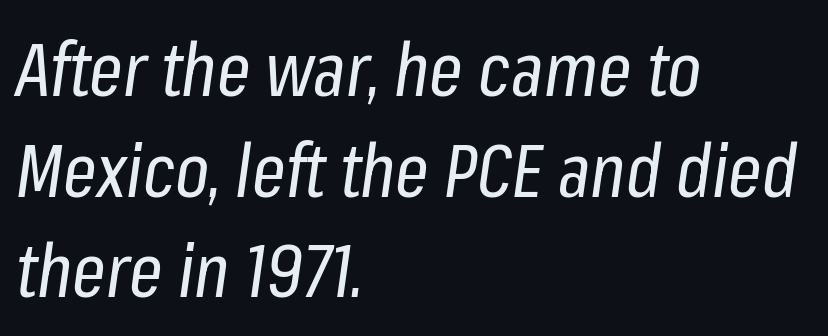
The image shows 74 px regular-weight, condensed type, italic (leaning right); set left-aligned, normal line spacing (1.36x), normal letter spacing, not underlined; low stroke contrast and a medium x-height.
